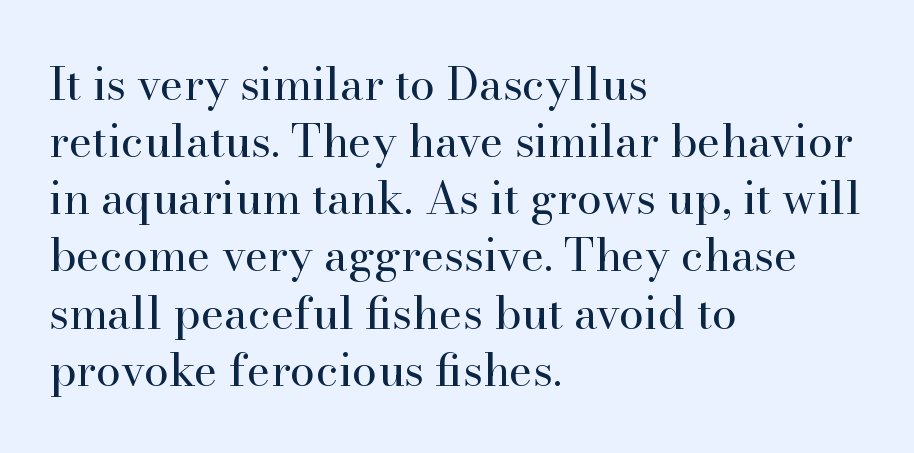
{"serif": "yes", "italic": "no", "bold": "no", "weight": "regular", "width": "normal", "stroke_contrast": "high", "x_height": "small", "monospaced": "no", "underline": "no", "align": "left", "line_spacing": "normal", "line_spacing_ratio": 1.27, "letter_spacing": "normal", "letter_spacing_em": 0.0, "glyph_px": 45}
